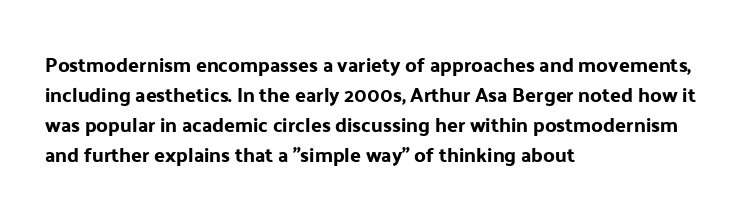
{"italic": "no", "underline": "no", "align": "left", "line_spacing": "normal", "line_spacing_ratio": 1.5, "letter_spacing": "normal", "letter_spacing_em": 0.0, "glyph_px": 20}
